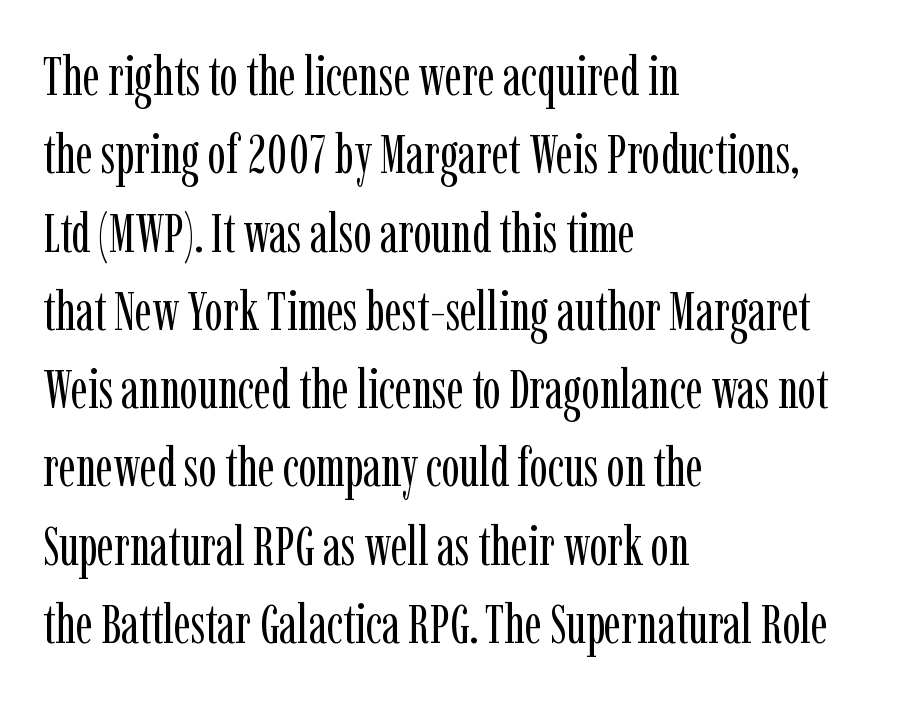
This is not heavy type; no bold has been used. Font category for this specimen: serif. Regular leading. Note the varied advance widths — an 'i' is clearly narrower than an 'm'. In CSS terms this would be text-align: left.
